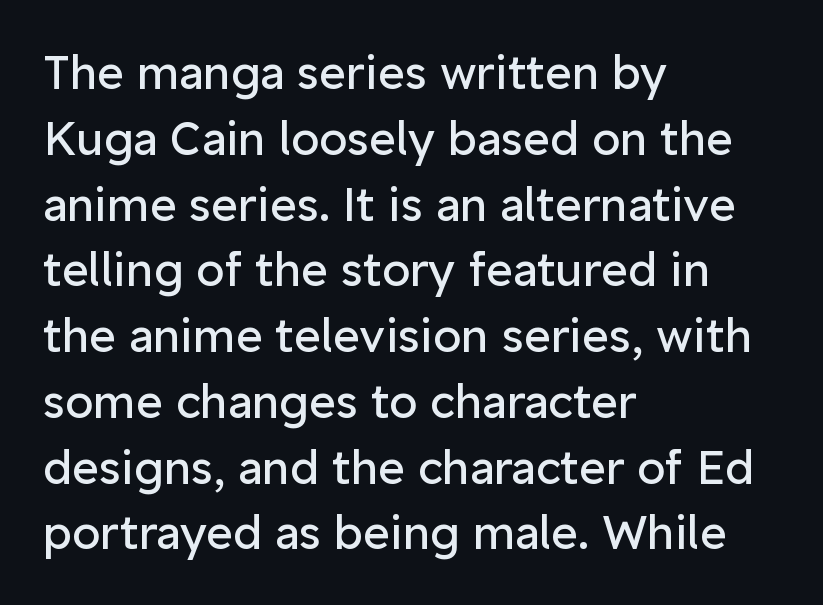
The image shows 46 px regular-weight sans-serif type, upright; set left-aligned, normal line spacing (1.43x), normal letter spacing, not underlined; low stroke contrast and a medium x-height.
